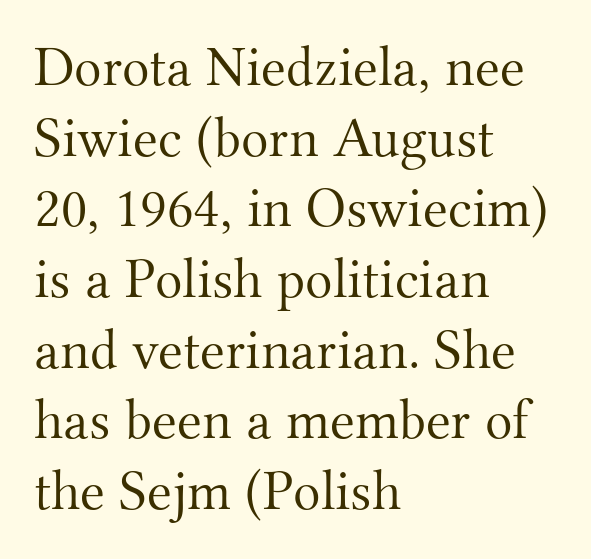
Words float on clear page, feet unadorned. Classification — serif. Stroke mass is kept to a normal reading level or below. Here the designer chose a conventional face with non-uniform glyph widths. No extra tracking has been applied to these lines. If you drew a ruler down the left edge, every line would touch it.
